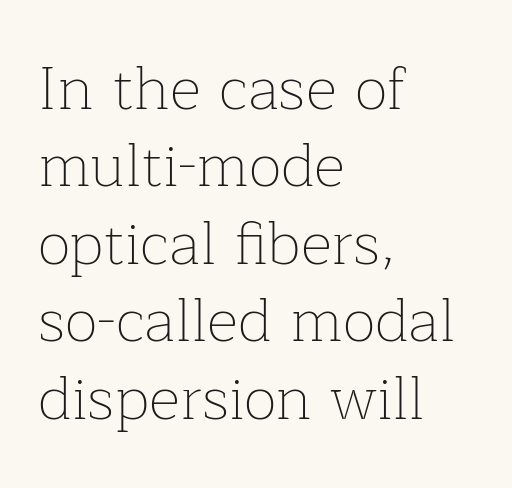
{"serif": "yes", "italic": "no", "bold": "no", "weight": "thin", "width": "normal", "stroke_contrast": "low", "x_height": "medium", "monospaced": "no", "underline": "no", "align": "left", "line_spacing": "normal", "line_spacing_ratio": 1.27, "letter_spacing": "normal", "letter_spacing_em": 0.0, "glyph_px": 61}
